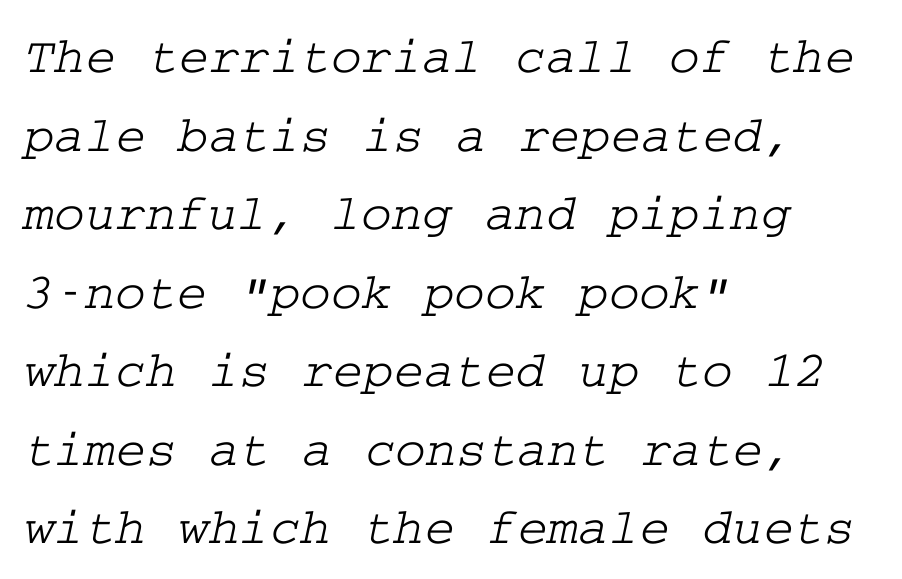
Q: Is the typeface a serif or a sans-serif typeface? A: Serif.
Q: Is the text underlined? A: No.
Q: How is the paragraph aligned? A: Left-aligned.
Q: Is the spacing between letters normal or unusually wide? A: Normal.
Q: Is the spacing between lines tight, normal or loose? A: Normal.
Q: Width (condensed, normal, or wide)? A: Wide.
Q: Stroke contrast? A: Low.
Q: x-height? A: Medium.
